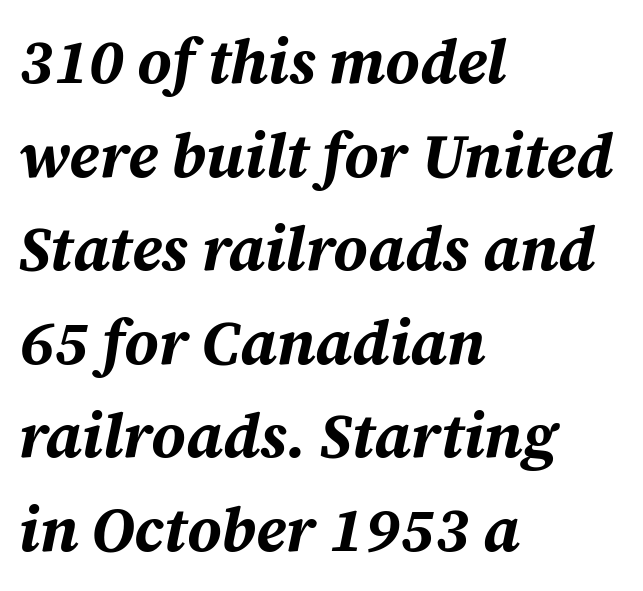
Q: Is the text bold? A: Yes.
Q: Is the text italic (slanted)? A: Yes, it leans right by about 12 degrees.
Q: Is the text underlined? A: No.
Q: How is the paragraph aligned? A: Left-aligned.
Q: Is the spacing between letters normal or unusually wide? A: Normal.
Q: Is the spacing between lines tight, normal or loose? A: Normal.
Q: Width (condensed, normal, or wide)? A: Normal.
Q: Stroke contrast? A: Medium.
Q: x-height? A: Medium.
Q: Monospaced? A: No.
